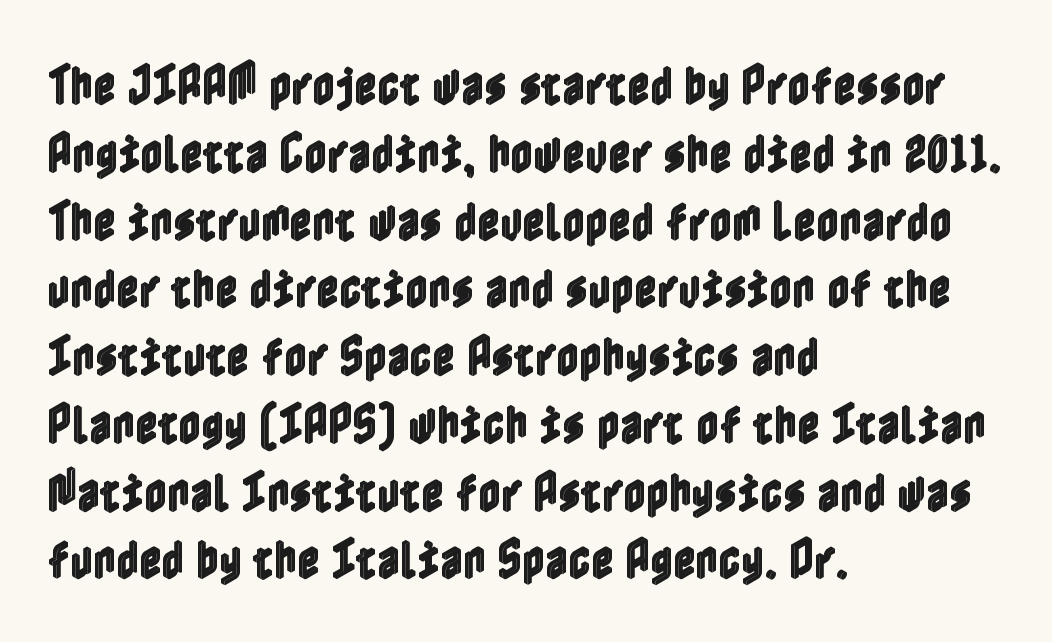
Q: Is the text italic (slanted)? A: No, it is upright.
Q: Is the text underlined? A: No.
Q: How is the paragraph aligned? A: Left-aligned.
Q: Is the spacing between letters normal or unusually wide? A: Normal.
Q: Is the spacing between lines tight, normal or loose? A: Normal.
Q: Width (condensed, normal, or wide)? A: Condensed.
Q: x-height? A: Medium.
